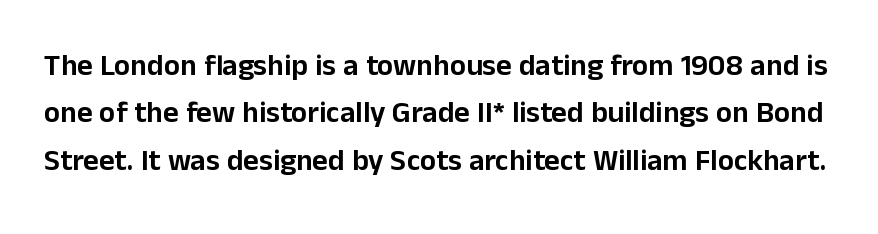
Q: Is the text italic (slanted)? A: No, it is upright.
Q: Is the typeface a serif or a sans-serif typeface? A: Sans-serif.
Q: Is the text underlined? A: No.
Q: Is the spacing between letters normal or unusually wide? A: Normal.
Q: Is the spacing between lines tight, normal or loose? A: Normal.
Q: Width (condensed, normal, or wide)? A: Normal.
Q: Stroke contrast? A: Low.
Q: x-height? A: Medium.
Q: Monospaced? A: No.
